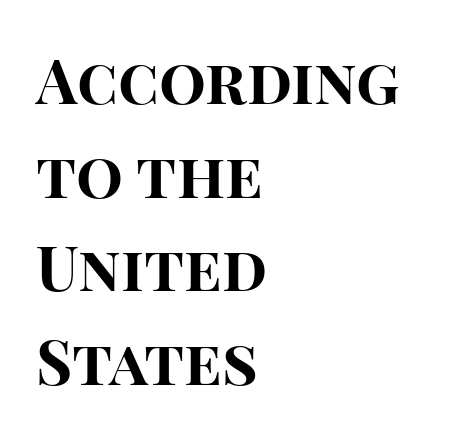
Q: Is the text bold? A: Yes.
Q: Is the text italic (slanted)? A: No, it is upright.
Q: Is the typeface a serif or a sans-serif typeface? A: Sans-serif.
Q: Is the text underlined? A: No.
Q: How is the paragraph aligned? A: Left-aligned.
Q: Is the spacing between letters normal or unusually wide? A: Normal.
Q: Is the spacing between lines tight, normal or loose? A: Normal.
Q: Width (condensed, normal, or wide)? A: Normal.
Q: Stroke contrast? A: High.
Q: x-height? A: Large.
Q: Monospaced? A: No.
